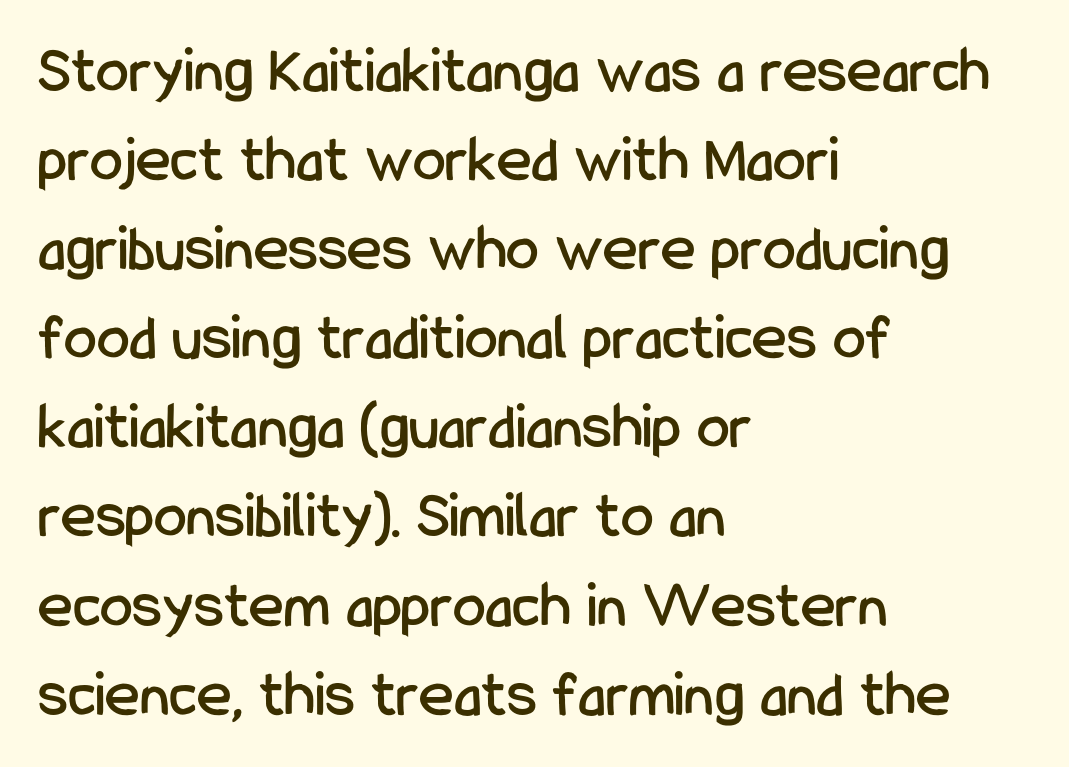
Q: Is the text italic (slanted)? A: No, it is upright.
Q: Is the typeface a serif or a sans-serif typeface? A: Sans-serif.
Q: Is the text underlined? A: No.
Q: How is the paragraph aligned? A: Left-aligned.
Q: Is the spacing between letters normal or unusually wide? A: Normal.
Q: Is the spacing between lines tight, normal or loose? A: Normal.
Q: Width (condensed, normal, or wide)? A: Condensed.
Q: Stroke contrast? A: Low.
Q: x-height? A: Medium.
Q: Monospaced? A: No.
